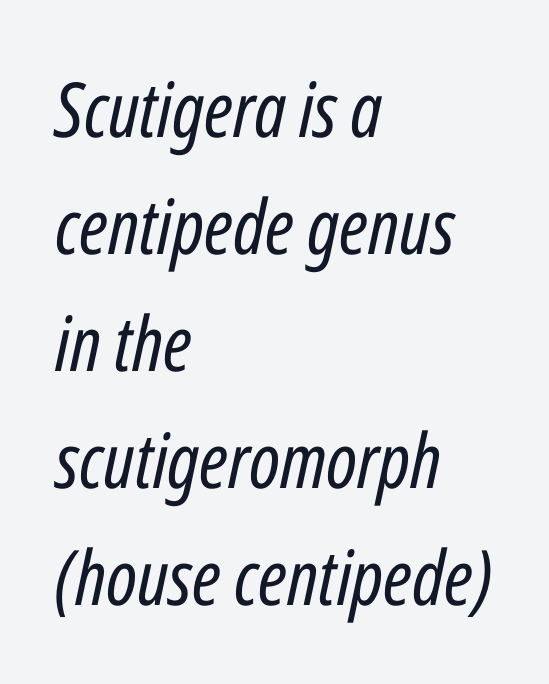
The image shows 76 px regular-weight, condensed type, italic (leaning right); set left-aligned, normal line spacing (1.54x), normal letter spacing, not underlined; low stroke contrast and a medium x-height.
